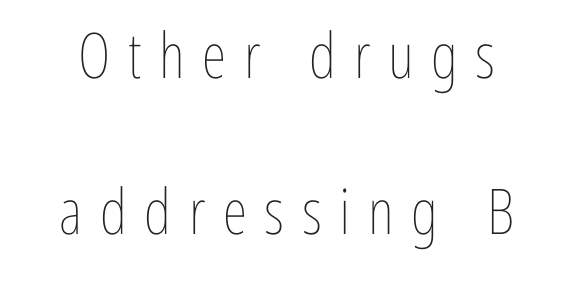
The image shows 63 px thin, condensed type, upright; set loose line spacing (2.47x), unusually wide letter spacing (+0.28 em), not underlined; low stroke contrast and a medium x-height.
